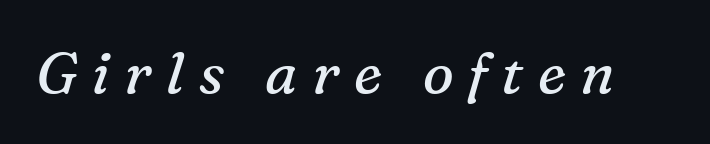
{"serif": "yes", "italic": "yes", "lean": "right", "slant_degrees": 16, "bold": "no", "weight": "regular", "width": "normal", "stroke_contrast": "medium", "x_height": "medium", "monospaced": "no", "underline": "no", "letter_spacing": "wide", "letter_spacing_em": 0.25, "glyph_px": 58}
